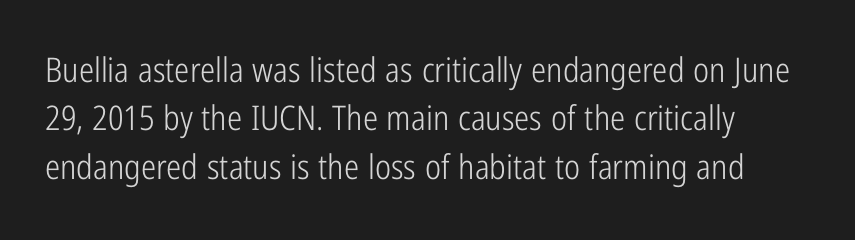
Q: Is the text bold? A: No.
Q: Is the text italic (slanted)? A: No, it is upright.
Q: Is the typeface a serif or a sans-serif typeface? A: Sans-serif.
Q: Is the text underlined? A: No.
Q: Is the spacing between letters normal or unusually wide? A: Normal.
Q: Is the spacing between lines tight, normal or loose? A: Normal.
Q: Width (condensed, normal, or wide)? A: Condensed.
Q: Stroke contrast? A: Low.
Q: x-height? A: Medium.
Q: Monospaced? A: No.
